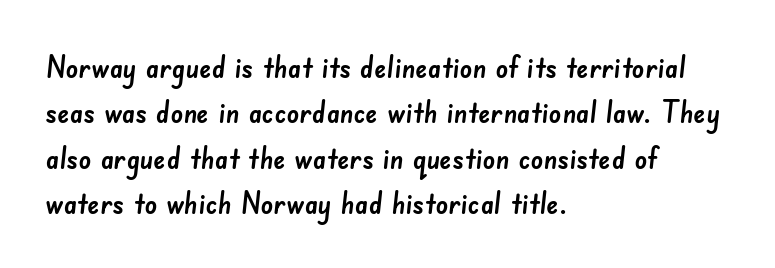
{"serif": "no", "width": "normal", "stroke_contrast": "low", "x_height": "small", "monospaced": "no", "underline": "no", "align": "left", "line_spacing": "normal", "line_spacing_ratio": 1.46, "letter_spacing": "normal", "letter_spacing_em": 0.0, "glyph_px": 31}
